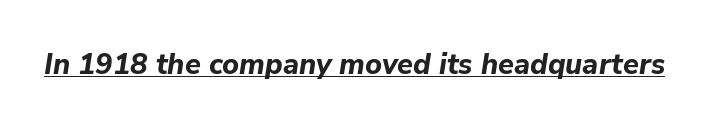
Q: Is the text bold? A: Yes.
Q: Is the text italic (slanted)? A: Yes, it leans right by about 9 degrees.
Q: Is the text underlined? A: Yes.
Q: Is the spacing between letters normal or unusually wide? A: Normal.
Q: Width (condensed, normal, or wide)? A: Normal.
Q: Stroke contrast? A: Low.
Q: x-height? A: Medium.
Q: Monospaced? A: No.
